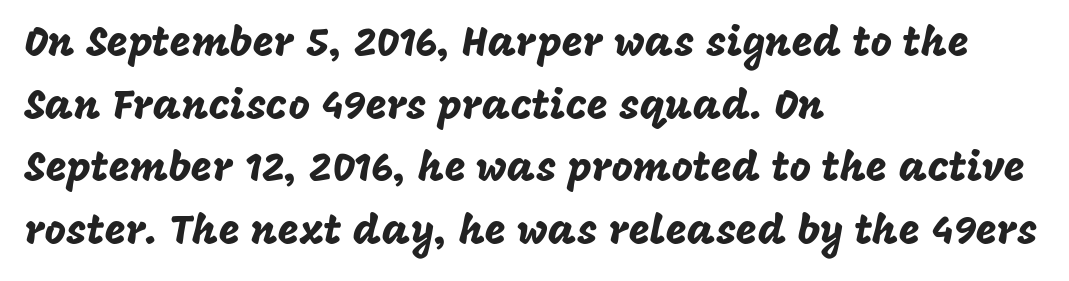
The image shows 41 px sans-serif type; set left-aligned, normal line spacing (1.53x), normal letter spacing, not underlined; low stroke contrast and a large x-height.
